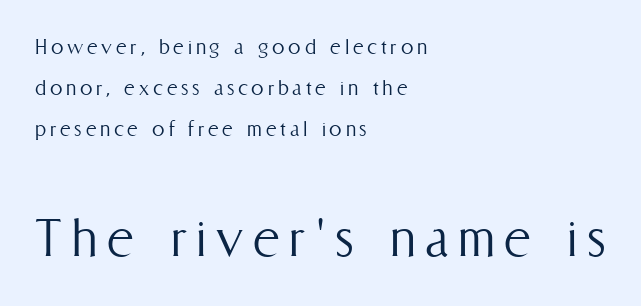
The image shows 63 px light, condensed type, upright; set left-aligned, normal line spacing (1.65x), not underlined; the second (bottom) block is 2.52x larger; medium stroke contrast and a medium x-height.
